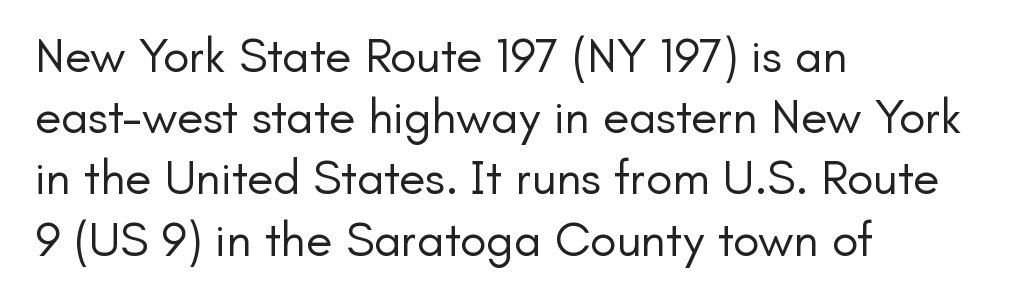
Q: Is the text bold? A: No.
Q: Is the text italic (slanted)? A: No, it is upright.
Q: Is the typeface a serif or a sans-serif typeface? A: Sans-serif.
Q: Is the text underlined? A: No.
Q: How is the paragraph aligned? A: Left-aligned.
Q: Is the spacing between letters normal or unusually wide? A: Normal.
Q: Is the spacing between lines tight, normal or loose? A: Normal.
Q: Width (condensed, normal, or wide)? A: Normal.
Q: Stroke contrast? A: Low.
Q: x-height? A: Small.
Q: Monospaced? A: No.
